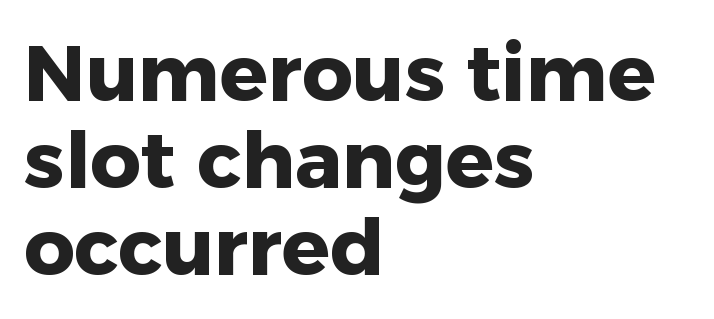
{"serif": "no", "italic": "no", "bold": "yes", "weight": "heavy", "width": "normal", "stroke_contrast": "low", "x_height": "medium", "monospaced": "no", "underline": "no", "align": "left", "line_spacing": "tight", "line_spacing_ratio": 1.1, "letter_spacing": "normal", "letter_spacing_em": 0.0, "glyph_px": 79}
